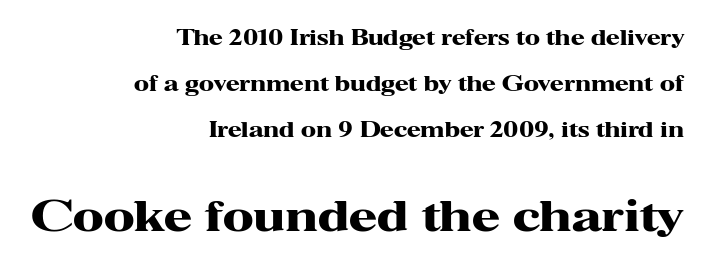
Q: Is the text bold? A: Yes.
Q: Is the text italic (slanted)? A: No, it is upright.
Q: Is the typeface a serif or a sans-serif typeface? A: Serif.
Q: Is the text underlined? A: No.
Q: How is the paragraph aligned? A: Right-aligned.
Q: Is the spacing between letters normal or unusually wide? A: Normal.
Q: Is the spacing between lines tight, normal or loose? A: Loose.
Q: Which block of text is set in a larger size, the first (top) or the second (bottom)? A: The second (bottom) one.
Q: Width (condensed, normal, or wide)? A: Wide.
Q: Stroke contrast? A: High.
Q: x-height? A: Medium.
Q: Monospaced? A: No.
